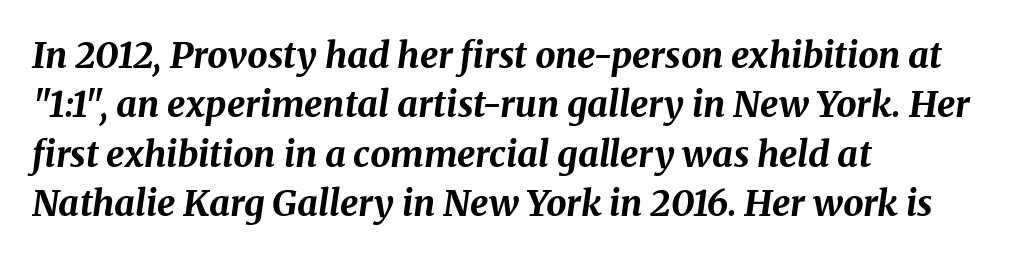
{"italic": "yes", "lean": "right", "slant_degrees": 8, "bold": "yes", "weight": "bold", "width": "normal", "stroke_contrast": "medium", "x_height": "medium", "monospaced": "no", "underline": "no", "align": "left", "line_spacing": "normal", "line_spacing_ratio": 1.37, "letter_spacing": "normal", "letter_spacing_em": 0.0, "glyph_px": 36}
